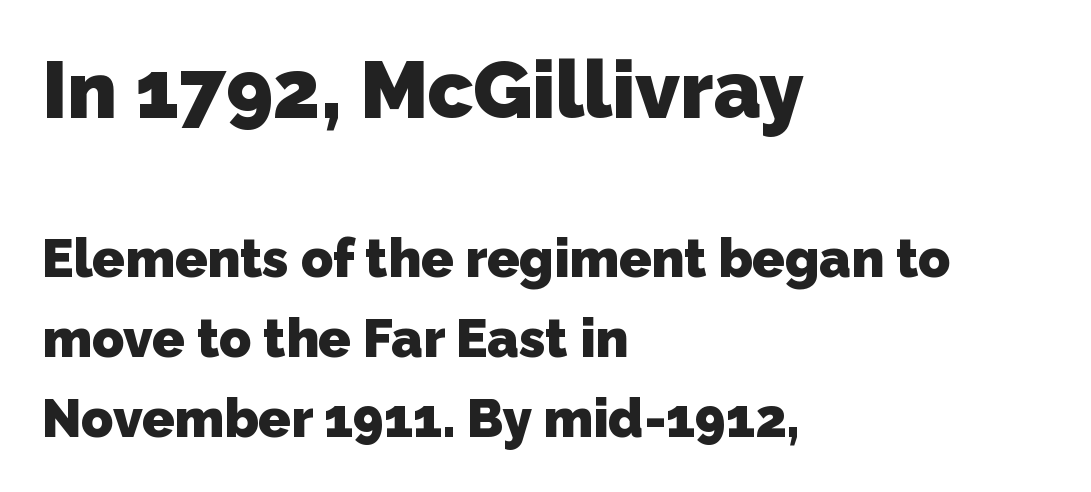
{"serif": "no", "bold": "yes", "weight": "heavy", "width": "normal", "stroke_contrast": "low", "x_height": "medium", "monospaced": "no", "underline": "no", "align": "left", "line_spacing": "normal", "line_spacing_ratio": 1.51, "letter_spacing": "normal", "letter_spacing_em": 0.0, "larger_block": "first", "size_ratio": 1.51, "glyph_px": 80}
